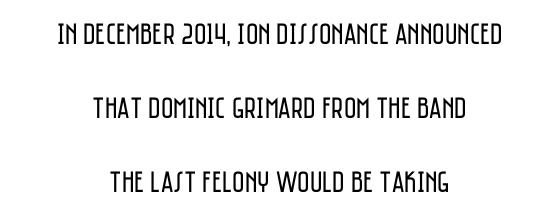
{"serif": "no", "italic": "no", "bold": "no", "weight": "regular", "width": "condensed", "stroke_contrast": "low", "x_height": "large", "monospaced": "no", "underline": "no", "align": "center", "line_spacing": "loose", "line_spacing_ratio": 2.46, "letter_spacing": "normal", "letter_spacing_em": 0.0, "glyph_px": 30}
